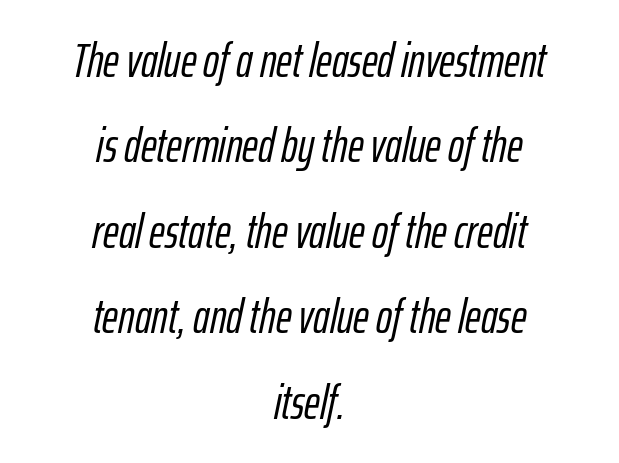
The passage shown is typed in a proportional face where columns would drift. Characters follow at the spacing the type designer built in. You can tell it's italic because the verticals aren't actually vertical. The paragraph shown floats in the horizontal middle. The words here are not underlined.
